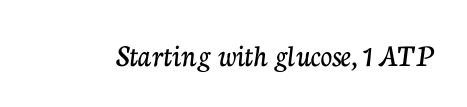
The image shows 32 px serif type; set normal letter spacing, not underlined; low stroke contrast and a medium x-height.
